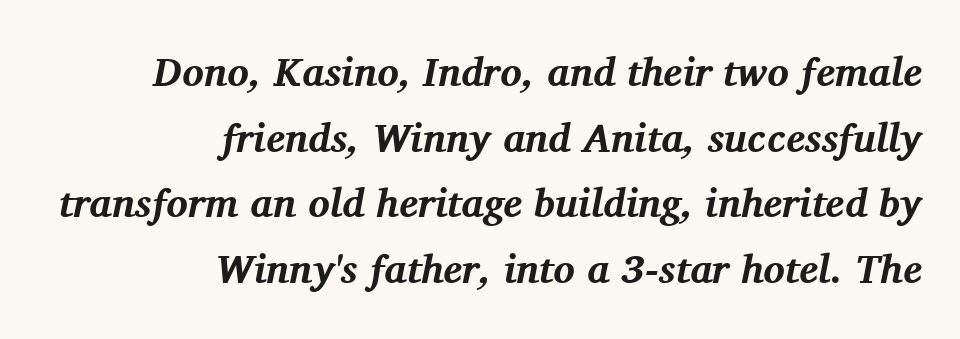
Q: Is the text bold? A: Yes.
Q: Is the text italic (slanted)? A: Yes, it leans right by about 11 degrees.
Q: Is the typeface a serif or a sans-serif typeface? A: Serif.
Q: Is the text underlined? A: No.
Q: How is the paragraph aligned? A: Right-aligned.
Q: Is the spacing between letters normal or unusually wide? A: Normal.
Q: Is the spacing between lines tight, normal or loose? A: Normal.
Q: Width (condensed, normal, or wide)? A: Normal.
Q: Stroke contrast? A: Medium.
Q: x-height? A: Medium.
Q: Monospaced? A: No.
